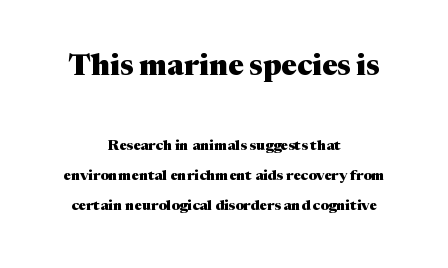
What weight is shown? A full bold with thick strokes. Large over small — that's the arrangement of the two blocks here. Unmarked baselines from the first word to the last. Style check: upright. Airy leading. The rendering uses natural spacing where letterforms have individual widths.
